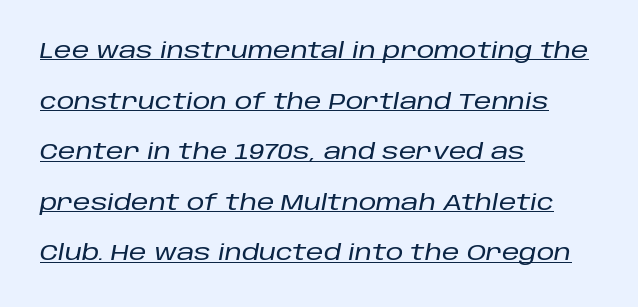
The gaps between neighbouring characters are ordinary and unremarkable. Vertically, the passage feels expansive, rows floating well apart. The passage shown leans; its letterforms are oblique. Compared with undecorated copy, this sample adds a rule below the words. Reading down the block, your eye returns to a fixed left position each line.
